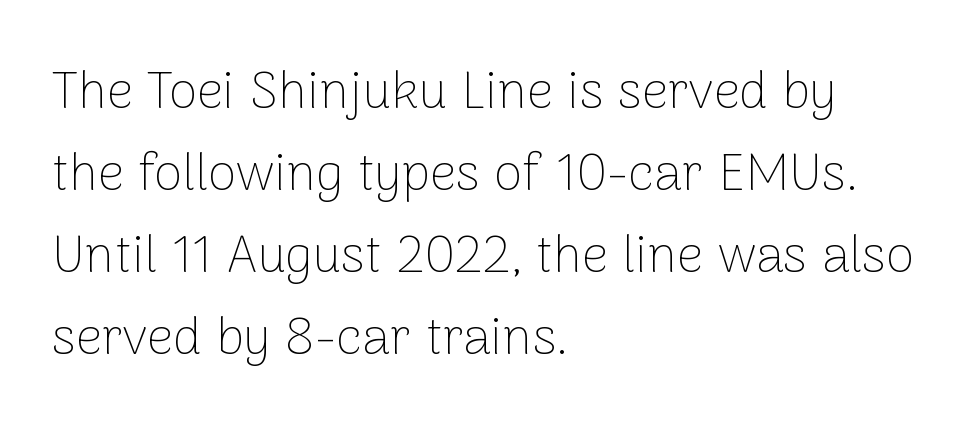
The image shows 52 px thin sans-serif type, upright; set left-aligned, normal line spacing (1.58x), normal letter spacing, not underlined; low stroke contrast and a medium x-height.
